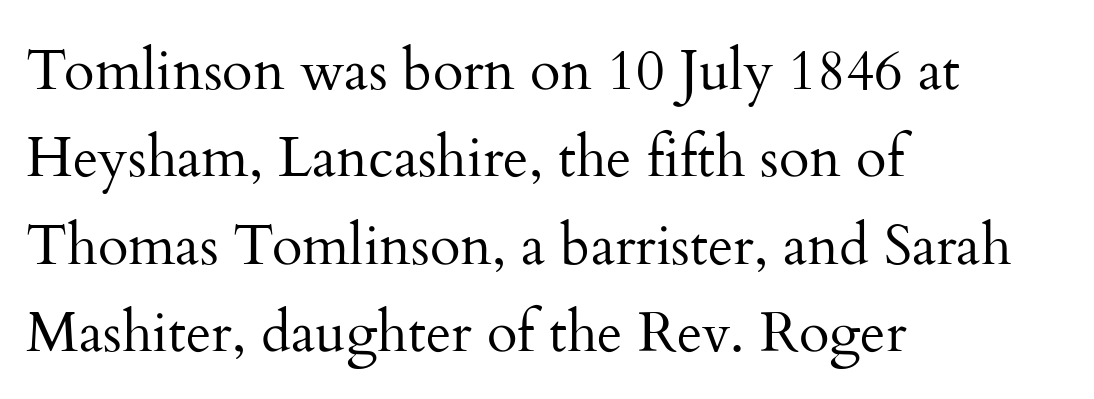
The image shows 56 px regular-weight serif type, upright; set left-aligned, normal line spacing (1.56x), normal letter spacing, not underlined; medium stroke contrast and a small x-height.
